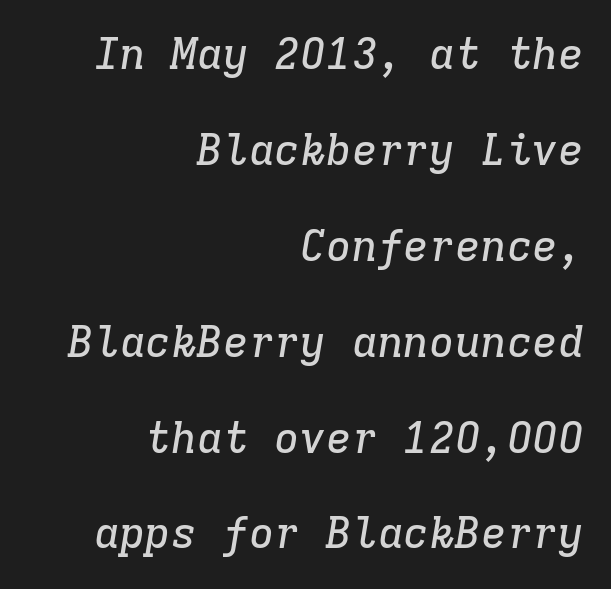
{"serif": "yes", "italic": "yes", "lean": "right", "slant_degrees": 9, "width": "normal", "stroke_contrast": "low", "x_height": "medium", "monospaced": "yes", "underline": "no", "align": "right", "line_spacing": "loose", "line_spacing_ratio": 2.23, "letter_spacing": "normal", "letter_spacing_em": 0.0, "glyph_px": 43}
